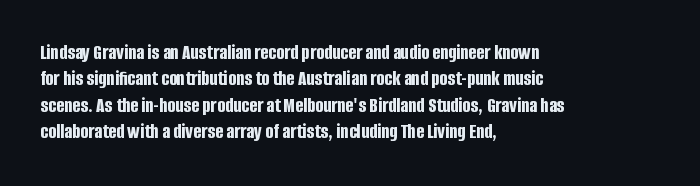
Q: Is the text bold? A: Yes.
Q: Is the text italic (slanted)? A: No, it is upright.
Q: Is the text underlined? A: No.
Q: How is the paragraph aligned? A: Left-aligned.
Q: Is the spacing between letters normal or unusually wide? A: Normal.
Q: Is the spacing between lines tight, normal or loose? A: Normal.
